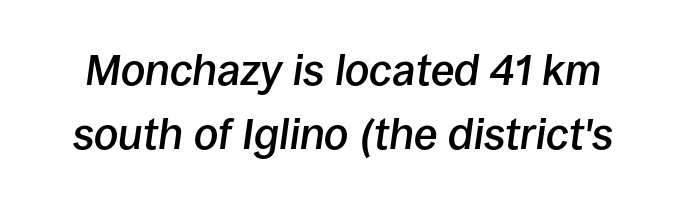
{"italic": "yes", "lean": "right", "slant_degrees": 8, "bold": "semi", "weight": "semibold", "width": "normal", "stroke_contrast": "low", "x_height": "large", "monospaced": "no", "underline": "no", "line_spacing": "normal", "line_spacing_ratio": 1.48, "letter_spacing": "normal", "letter_spacing_em": 0.0, "glyph_px": 43}
